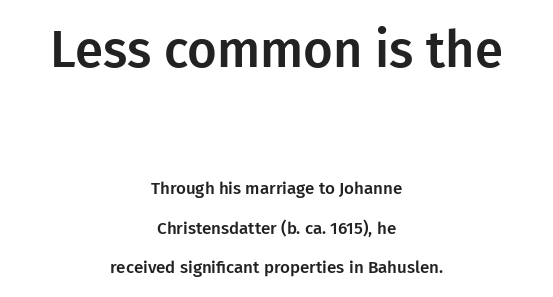
{"serif": "no", "italic": "no", "width": "normal", "stroke_contrast": "low", "x_height": "medium", "monospaced": "no", "underline": "no", "align": "center", "line_spacing": "loose", "line_spacing_ratio": 2.32, "letter_spacing": "normal", "letter_spacing_em": 0.0, "larger_block": "first", "size_ratio": 3.0, "glyph_px": 51}
